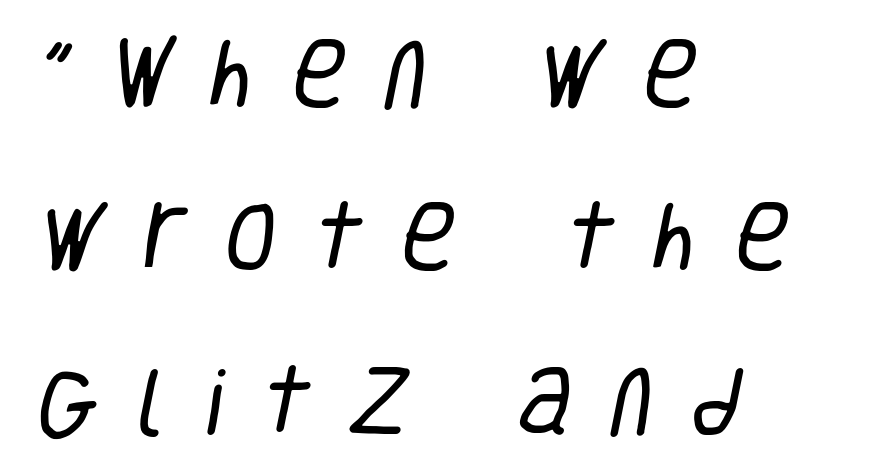
The image shows 76 px regular-weight, condensed sans-serif type; set left-aligned, loose line spacing (2.15x), unusually wide letter spacing (+0.49 em), not underlined; low stroke contrast and a large x-height.
